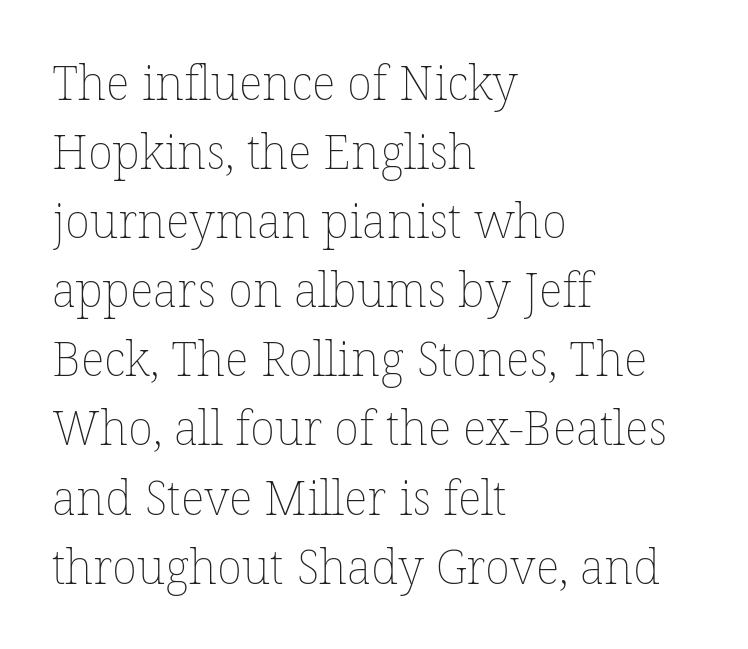
Q: Is the text bold? A: No.
Q: Is the text italic (slanted)? A: No, it is upright.
Q: Is the text underlined? A: No.
Q: How is the paragraph aligned? A: Left-aligned.
Q: Is the spacing between letters normal or unusually wide? A: Normal.
Q: Is the spacing between lines tight, normal or loose? A: Normal.
Q: Width (condensed, normal, or wide)? A: Normal.
Q: Stroke contrast? A: Low.
Q: x-height? A: Medium.
Q: Monospaced? A: No.
